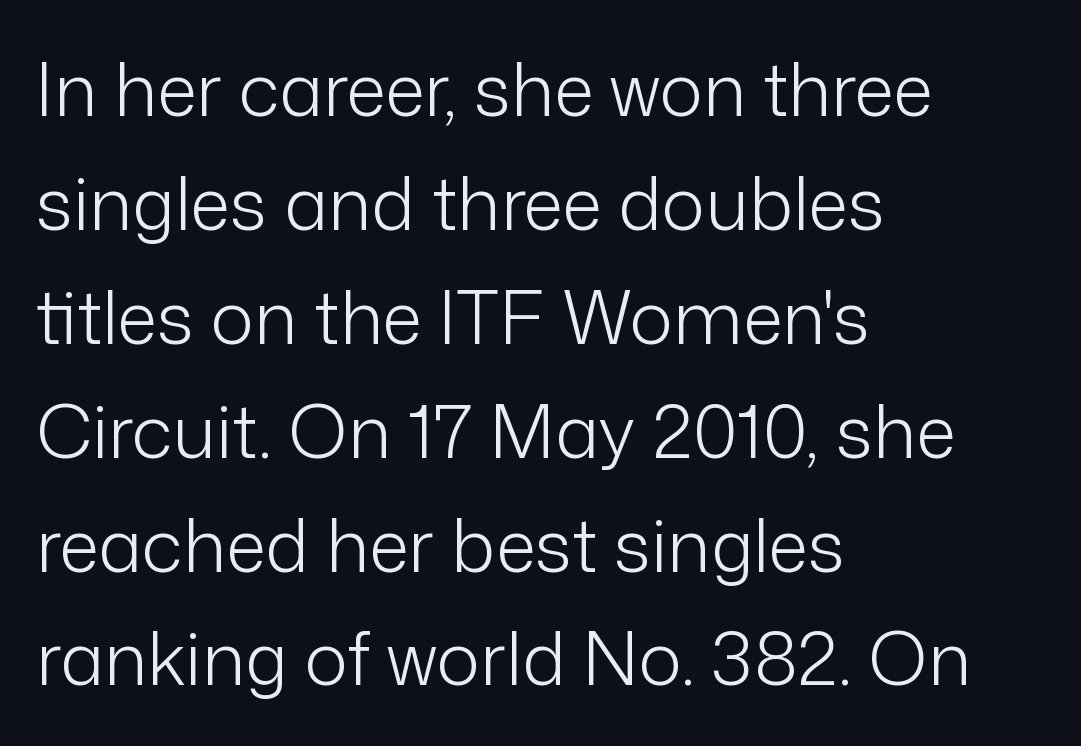
What's the leading like? Ordinary, nothing unusual. Grotesque or geometric, the face here clearly has no serifs. Is the block centered? No — it sits flush against the left margin. Unlike italic type, these characters show no tilt at all.
